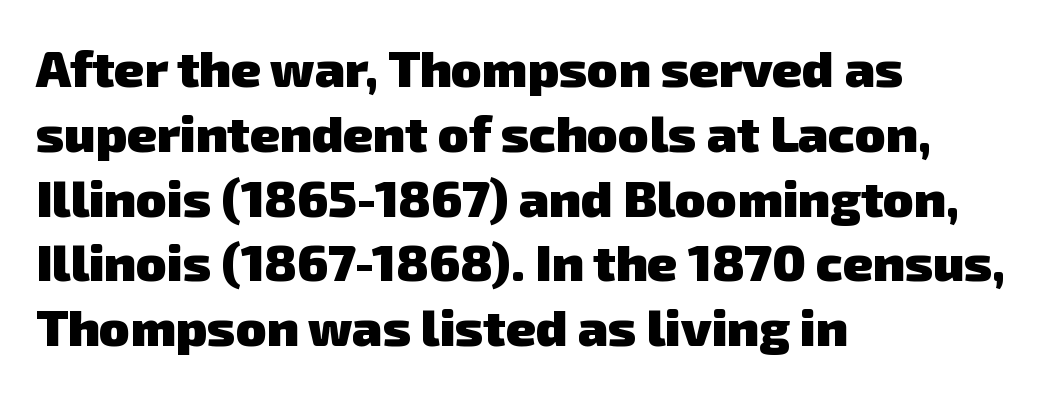
Underlining? Definitely not there. I'd describe the lettering as bold — thick and assertive. The tracking reads as untouched default to a designer's eye. Leftover space on each line is placed entirely after the last word. The letters advance in unequal steps, a hallmark of proportional type.
